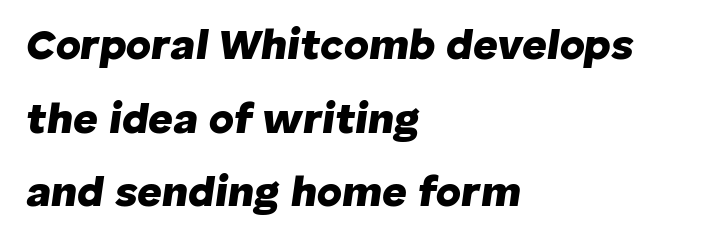
These lines are rendered in a variable-pitch font. Horizontal alignment here is leftward, the default for most running prose. Each row of text sits above clean, open space. How heavy is the stroke? Heavy — this is a bold.
